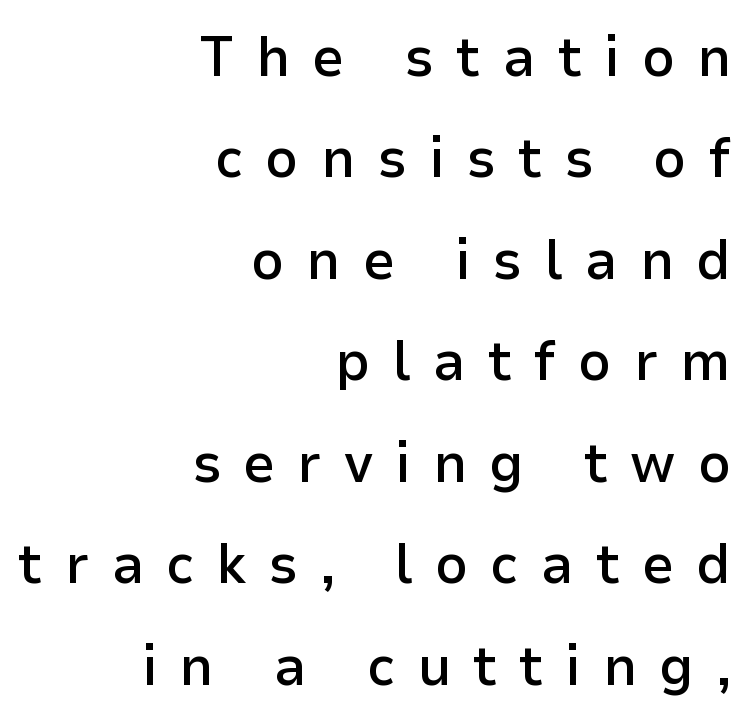
Q: Is the text bold? A: Semi-bold.
Q: Is the text italic (slanted)? A: No, it is upright.
Q: Is the typeface a serif or a sans-serif typeface? A: Sans-serif.
Q: Is the text underlined? A: No.
Q: How is the paragraph aligned? A: Right-aligned.
Q: Is the spacing between letters normal or unusually wide? A: Unusually wide.
Q: Width (condensed, normal, or wide)? A: Normal.
Q: Stroke contrast? A: Low.
Q: x-height? A: Medium.
Q: Monospaced? A: No.
